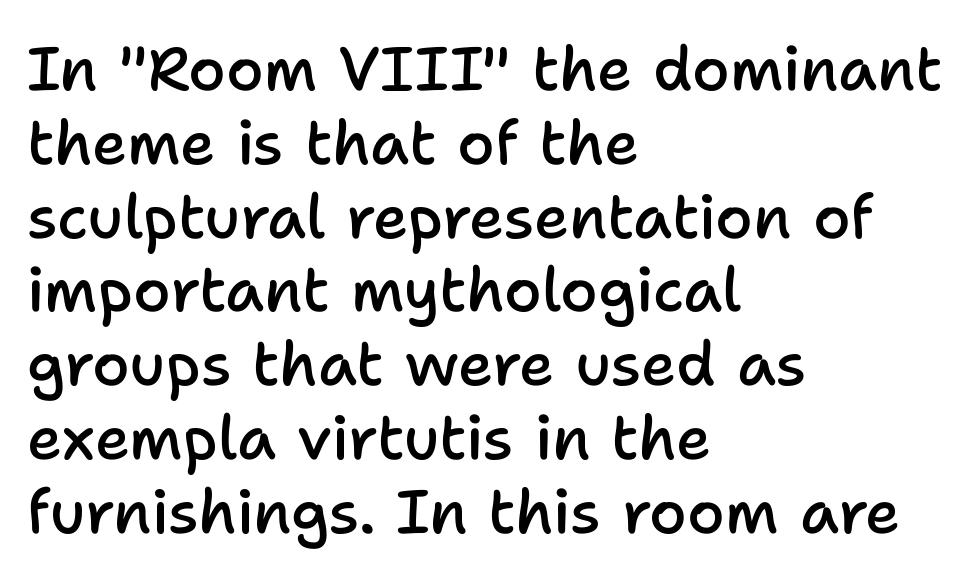
The image shows 61 px semibold sans-serif type, upright; set left-aligned, line spacing 1.21x, normal letter spacing, not underlined; low stroke contrast and a medium x-height.
